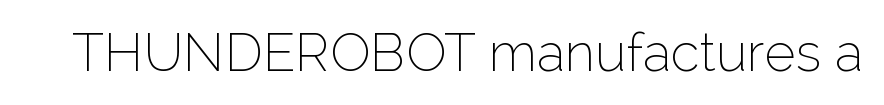
The image shows 53 px thin sans-serif type, upright; set normal letter spacing, not underlined; low stroke contrast and a medium x-height.
